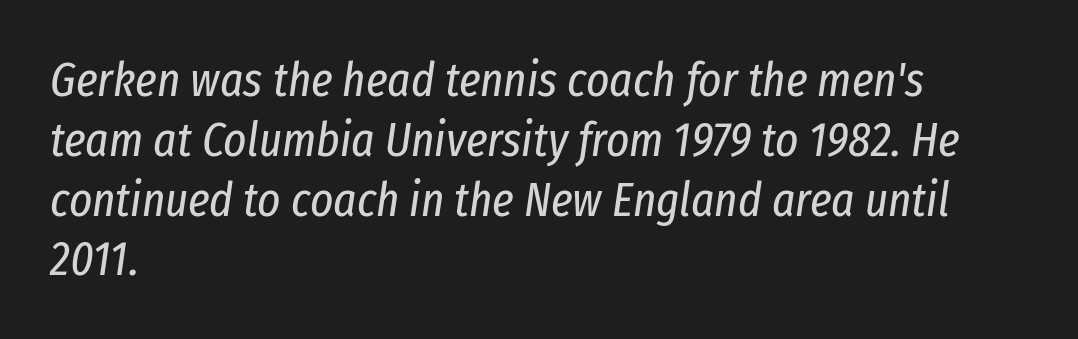
A typesetter would call this proportional, since set widths differ per character. The axis of the letterforms is tilted away from vertical. Summary of weight: not heavy and not bold. Between one letter and the next there's only the usual sliver of space.
